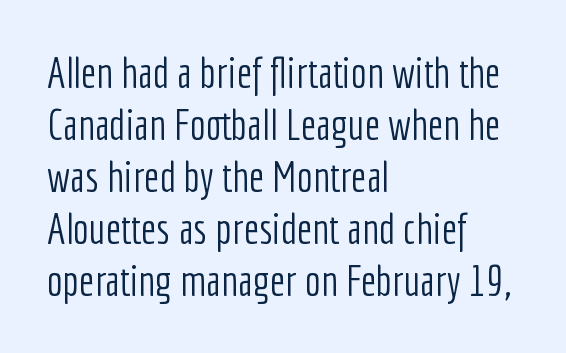
The image shows 43 px light, condensed sans-serif type, upright; set left-aligned, line spacing 1.21x, normal letter spacing, not underlined; low stroke contrast and a medium x-height.
